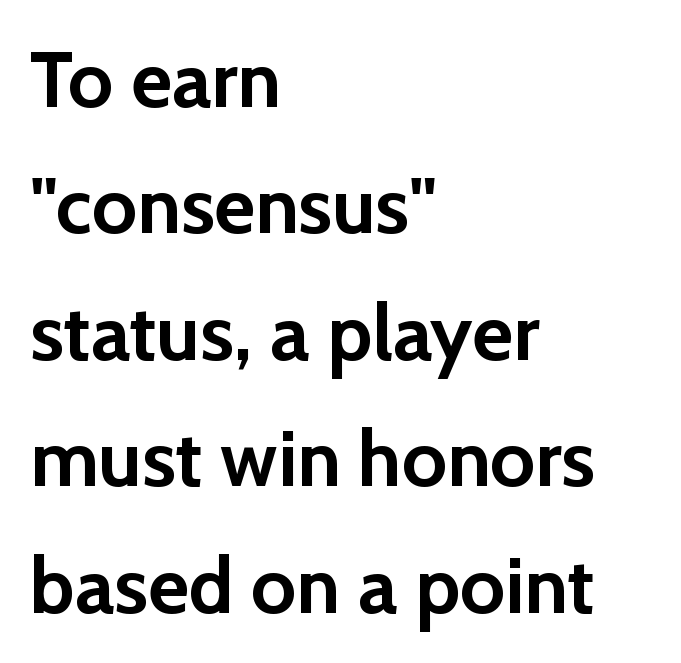
The face used here is proportionally spaced, like ordinary book or web type. The passage shown stacks its lines at a standard gap. Is there any slant? The stems are plumb. Is the block centered? No — it sits flush against the left margin. The gaps between neighbouring characters are ordinary and unremarkable. On the weight axis this lands at bold, roughly 700.
